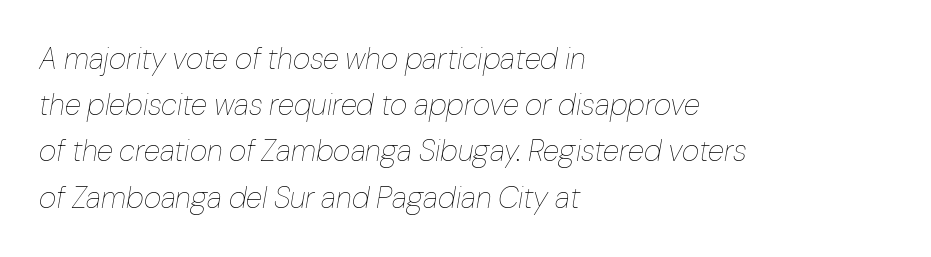
Q: Is the text bold? A: No.
Q: Is the text italic (slanted)? A: Yes, it leans right by about 10 degrees.
Q: Is the text underlined? A: No.
Q: How is the paragraph aligned? A: Left-aligned.
Q: Is the spacing between letters normal or unusually wide? A: Normal.
Q: Is the spacing between lines tight, normal or loose? A: Normal.
Q: Width (condensed, normal, or wide)? A: Normal.
Q: Stroke contrast? A: Low.
Q: x-height? A: Medium.
Q: Monospaced? A: No.
